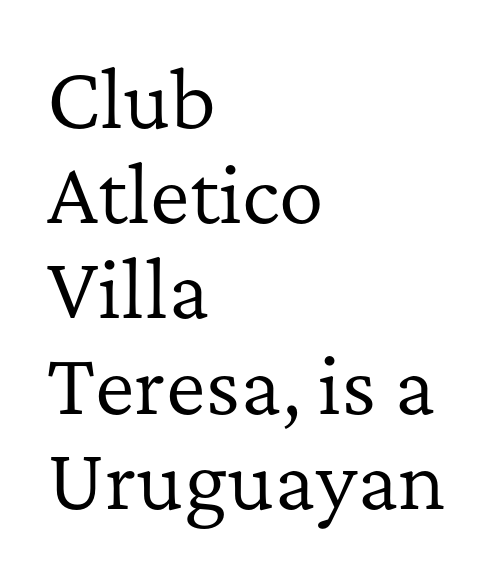
The image shows 75 px regular-weight serif type, upright; set left-aligned, normal line spacing (1.27x), normal letter spacing, not underlined; low stroke contrast and a medium x-height.
